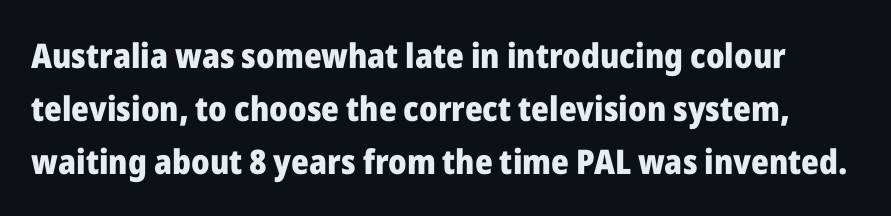
The image shows 34 px heavy sans-serif type, upright; set normal line spacing (1.56x), normal letter spacing, not underlined; low stroke contrast and a medium x-height.
